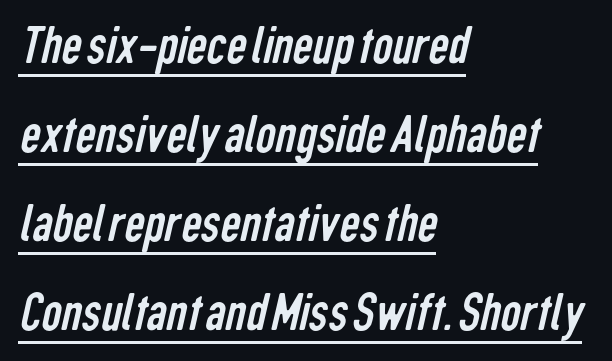
The image shows 56 px regular-weight, condensed sans-serif type; set left-aligned, normal line spacing (1.59x), normal letter spacing, underlined; low stroke contrast and a medium x-height.
